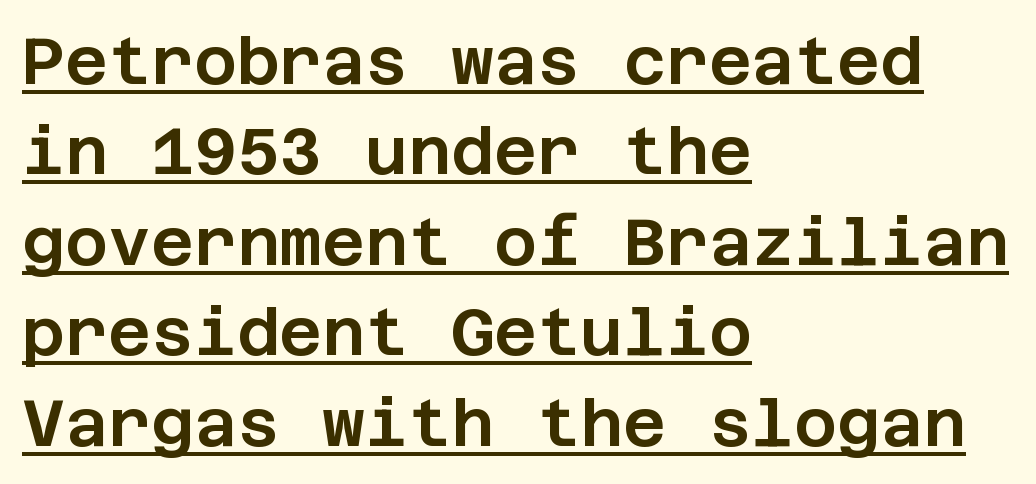
It's the straight-up-and-down kind of type. The typesetter has applied underlining to the passage shown. Inter-character spacing is left at the font's built-in metrics. Notice how descenders clear the ascenders below comfortably — that's standard leading.
